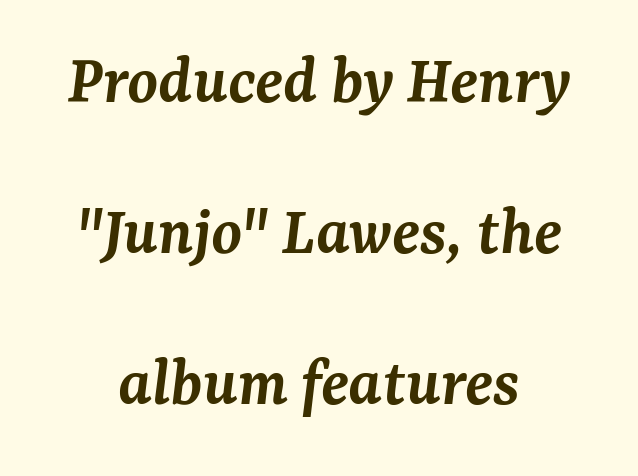
Notice how the stems are inclined rather than vertical — that's the hallmark of italics. In terms of letterspacing, this is plain default setting. I'd call this a serif setting — the letters wear small feet. Semibold letterforms, between regular and bold. Vertical spacing — loose. The area under the type is left untouched.
